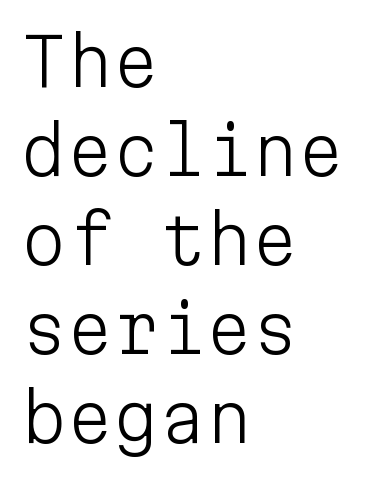
The face used here is a sans, in the tradition of grotesques and geometrics. No italicization has been applied; the sample stays upright. A normal amount of white space separates one row of letters from the next. A light-to-regular cut is what we see here.
